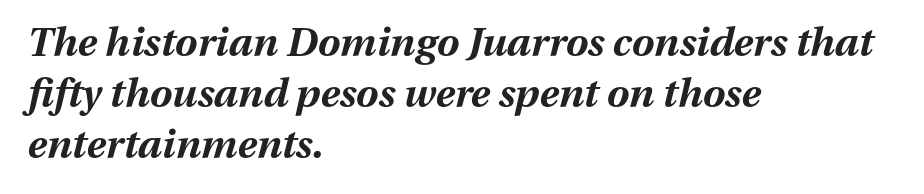
{"italic": "yes", "lean": "right", "slant_degrees": 13, "bold": "yes", "weight": "bold", "width": "normal", "stroke_contrast": "medium", "x_height": "medium", "monospaced": "no", "underline": "no", "align": "left", "line_spacing": "normal", "line_spacing_ratio": 1.27, "letter_spacing": "normal", "letter_spacing_em": 0.0, "glyph_px": 40}
